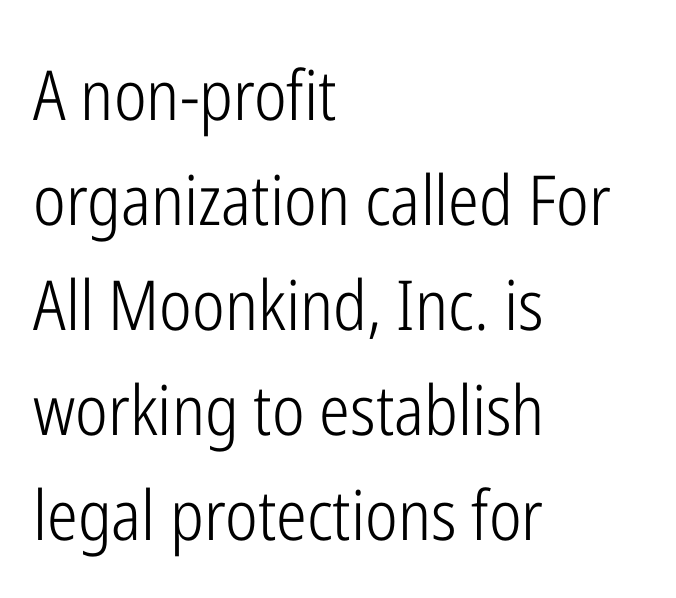
{"serif": "no", "italic": "no", "bold": "no", "weight": "light", "width": "condensed", "stroke_contrast": "low", "x_height": "medium", "monospaced": "no", "underline": "no", "align": "left", "line_spacing": "normal", "line_spacing_ratio": 1.52, "letter_spacing": "normal", "letter_spacing_em": 0.0, "glyph_px": 69}
